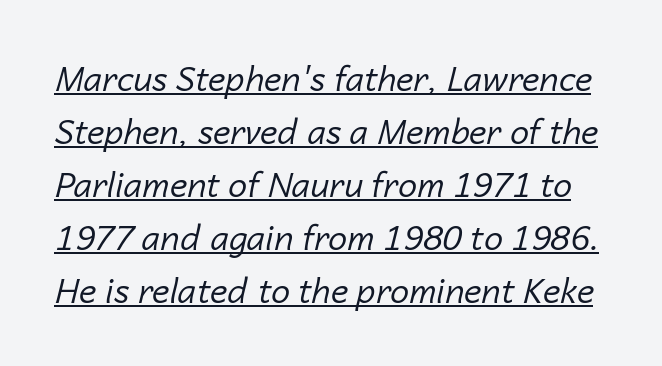
The image shows 34 px regular-weight type, italic (leaning right); set normal line spacing (1.56x), normal letter spacing, underlined; low stroke contrast and a medium x-height.
